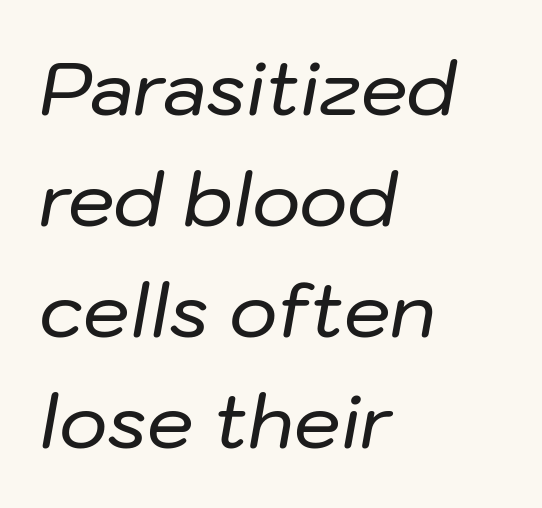
Q: Is the text italic (slanted)? A: Yes, it leans right by about 10 degrees.
Q: Is the text underlined? A: No.
Q: How is the paragraph aligned? A: Left-aligned.
Q: Is the spacing between letters normal or unusually wide? A: Normal.
Q: Is the spacing between lines tight, normal or loose? A: Normal.
Q: Width (condensed, normal, or wide)? A: Normal.
Q: Stroke contrast? A: Low.
Q: x-height? A: Medium.
Q: Monospaced? A: No.
